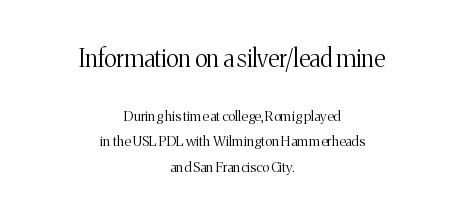
{"italic": "no", "bold": "no", "underline": "no", "align": "center", "line_spacing_ratio": 1.85, "letter_spacing": "normal", "letter_spacing_em": 0.0, "larger_block": "first", "size_ratio": 1.71, "glyph_px": 24}
